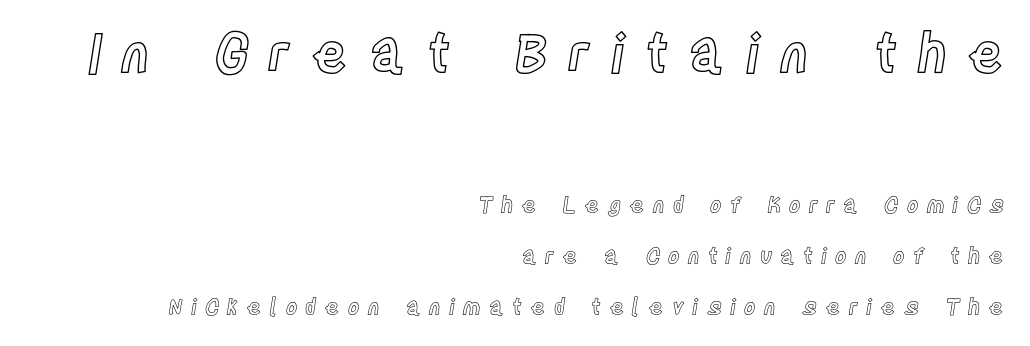
Q: Is the text italic (slanted)? A: Yes.
Q: Is the text underlined? A: No.
Q: How is the paragraph aligned? A: Right-aligned.
Q: Is the spacing between letters normal or unusually wide? A: Unusually wide.
Q: Is the spacing between lines tight, normal or loose? A: Loose.
Q: Which block of text is set in a larger size, the first (top) or the second (bottom)? A: The first (top) one.
Q: Width (condensed, normal, or wide)? A: Condensed.
Q: x-height? A: Large.
Q: Monospaced? A: No.
